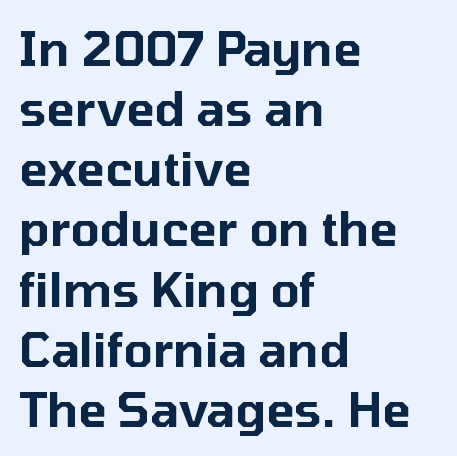
Posture: vertical. These lines are rendered in a variable-pitch font. Type style note: lacks serifs. The passage shown has conventional tracking throughout. Bare-footed words on every line.
